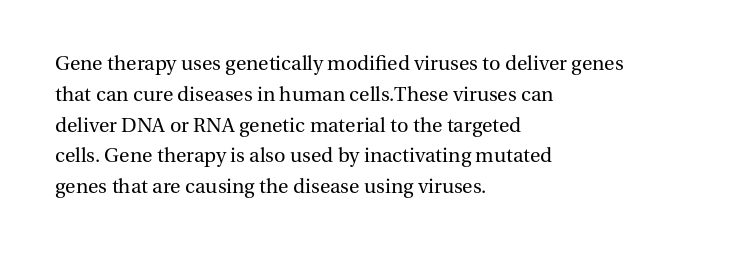
{"italic": "no", "bold": "no", "underline": "no", "align": "left", "line_spacing": "normal", "line_spacing_ratio": 1.54, "letter_spacing": "normal", "letter_spacing_em": 0.0, "glyph_px": 20}
